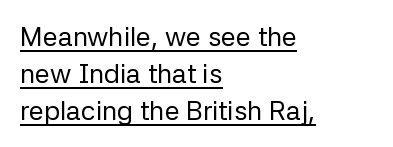
{"italic": "no", "bold": "no", "underline": "yes", "align": "left", "line_spacing": "normal", "line_spacing_ratio": 1.37, "letter_spacing": "normal", "letter_spacing_em": 0.0, "glyph_px": 27}
